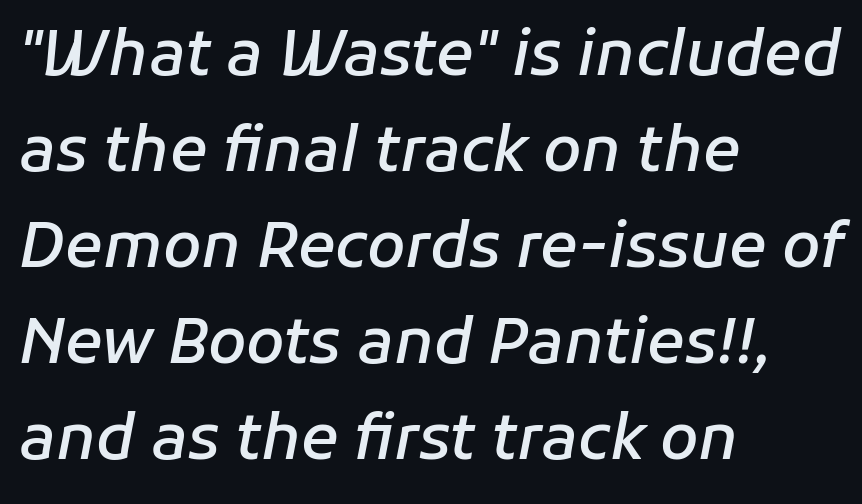
Q: Is the text bold? A: Semi-bold.
Q: Is the text italic (slanted)? A: Yes, it leans right by about 11 degrees.
Q: Is the text underlined? A: No.
Q: How is the paragraph aligned? A: Left-aligned.
Q: Is the spacing between letters normal or unusually wide? A: Normal.
Q: Is the spacing between lines tight, normal or loose? A: Normal.
Q: Width (condensed, normal, or wide)? A: Normal.
Q: Stroke contrast? A: Low.
Q: x-height? A: Medium.
Q: Monospaced? A: No.
